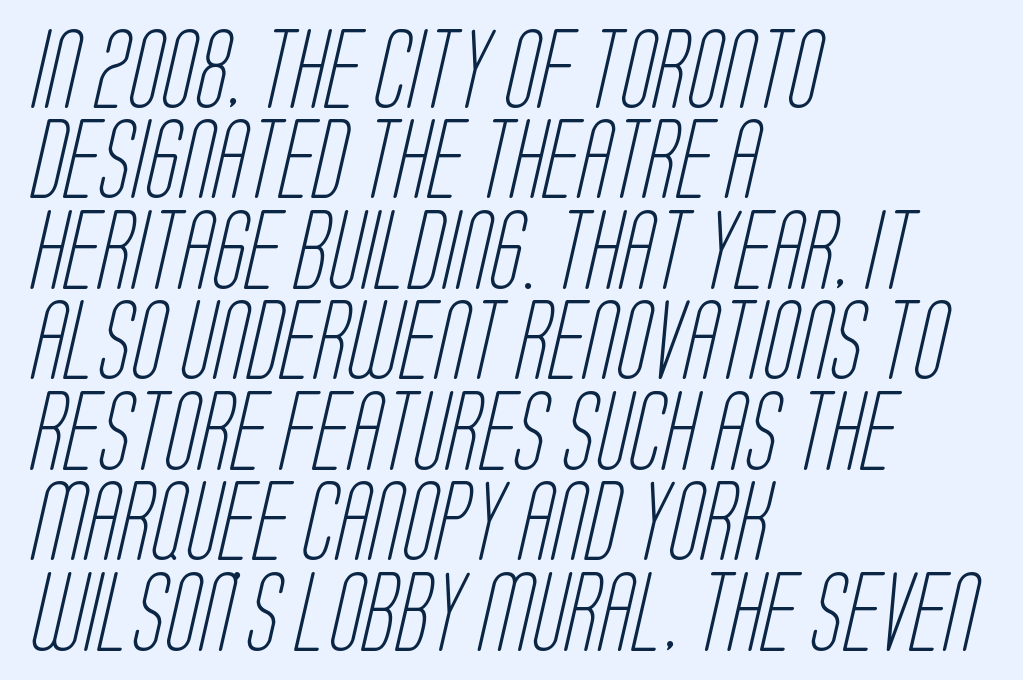
The image shows 78 px light, condensed sans-serif type; set left-aligned, line spacing 1.16x, normal letter spacing, not underlined; low stroke contrast and a large x-height.
